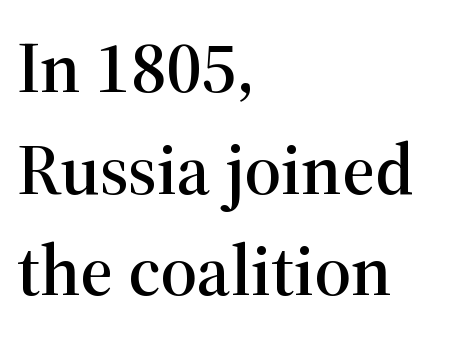
{"serif": "yes", "italic": "no", "width": "normal", "stroke_contrast": "high", "x_height": "medium", "monospaced": "no", "underline": "no", "align": "left", "line_spacing": "normal", "line_spacing_ratio": 1.41, "letter_spacing": "normal", "letter_spacing_em": 0.0, "glyph_px": 72}
